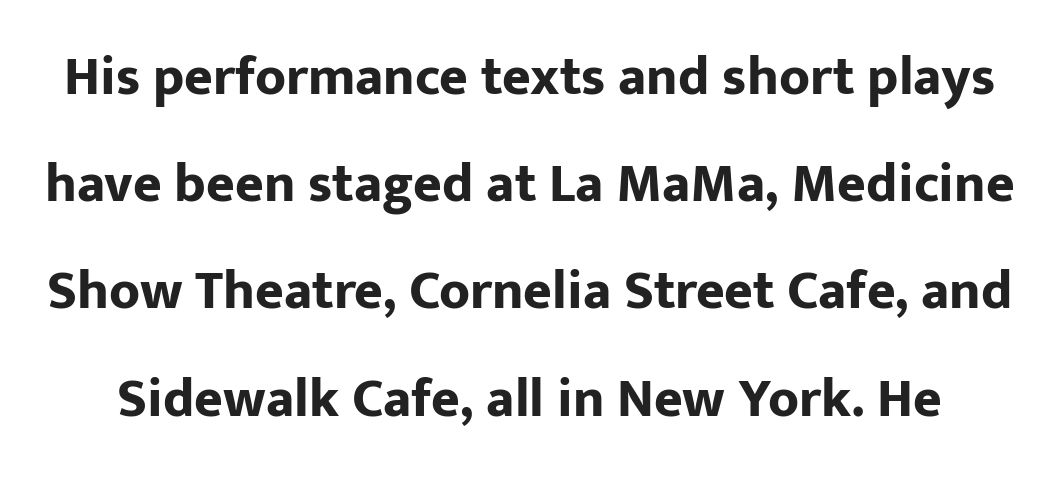
Do the characters align in a grid? No, the font is proportional. The font's upright variant was chosen for this text. Each glyph is drawn with heavy, bold strokes. Unmarked baselines from the first word to the last. Nothing sits at the stroke ends, so this counts as sans-serif. The passage shown has conventional tracking throughout.
